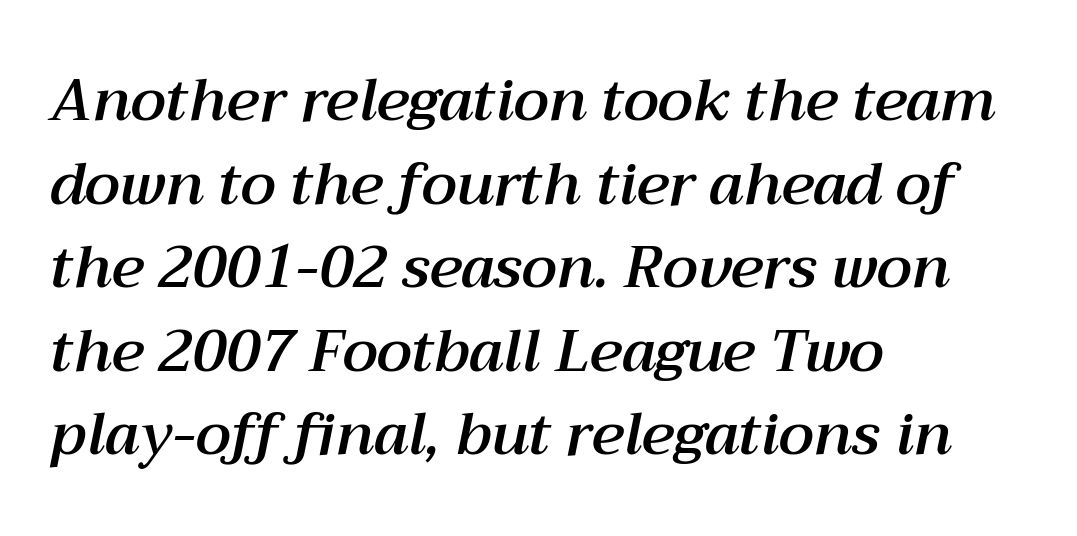
The image shows 58 px text type, italic (leaning right); set left-aligned, normal line spacing (1.44x), normal letter spacing, not underlined; medium stroke contrast and a medium x-height.
